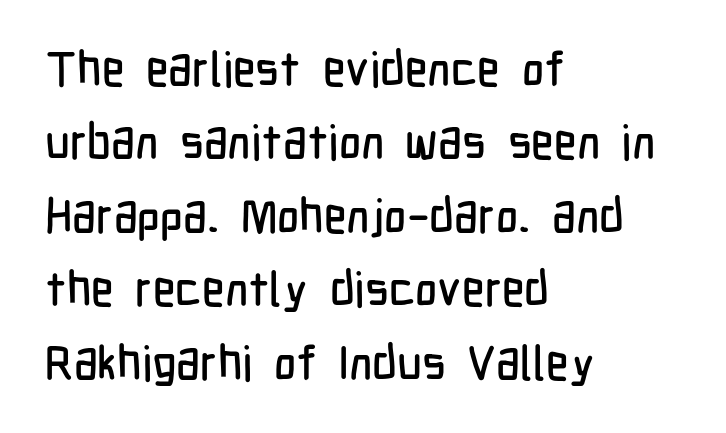
Compared with a centered layout, this one pins lines to the left instead. The characters display no serif detailing; their extremities are plain. The area under the type is left untouched. In terms of posture, this sample is upright. If you measured baseline to baseline, you'd find a middling distance.
